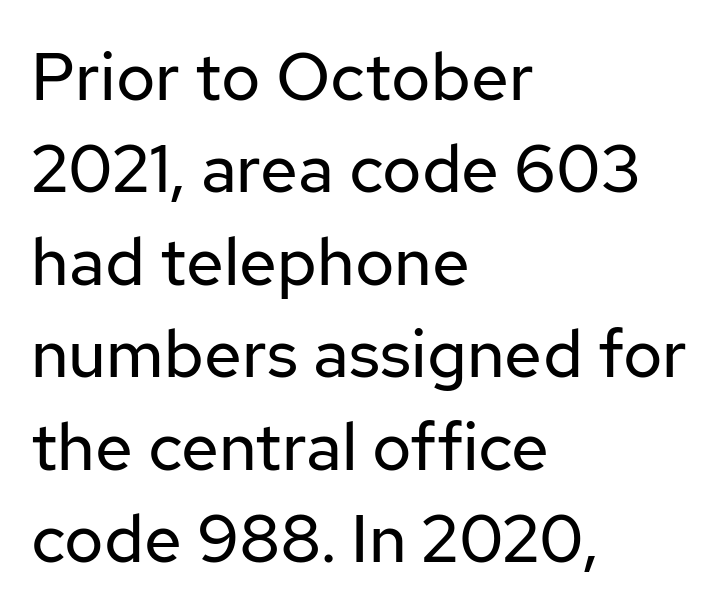
{"serif": "no", "italic": "no", "bold": "no", "weight": "regular", "width": "normal", "stroke_contrast": "low", "x_height": "medium", "monospaced": "no", "underline": "no", "align": "left", "line_spacing": "normal", "line_spacing_ratio": 1.38, "letter_spacing": "normal", "letter_spacing_em": 0.0, "glyph_px": 67}
